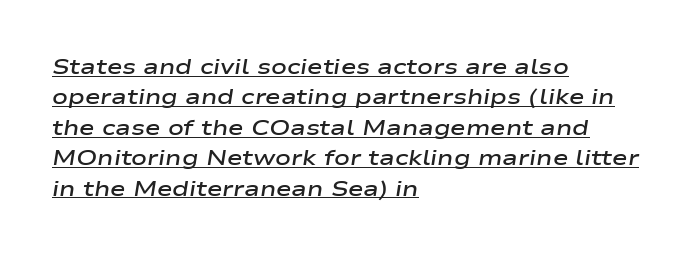
Stroke thickness is moderately raised; the sample reads as semibold. This rendering uses left alignment, leaving the right contour irregular. Observe the ordinary spacing: letters are neighbours, not strangers. It's the slanting kind of type. A baseline rule has been typeset under these characters.
